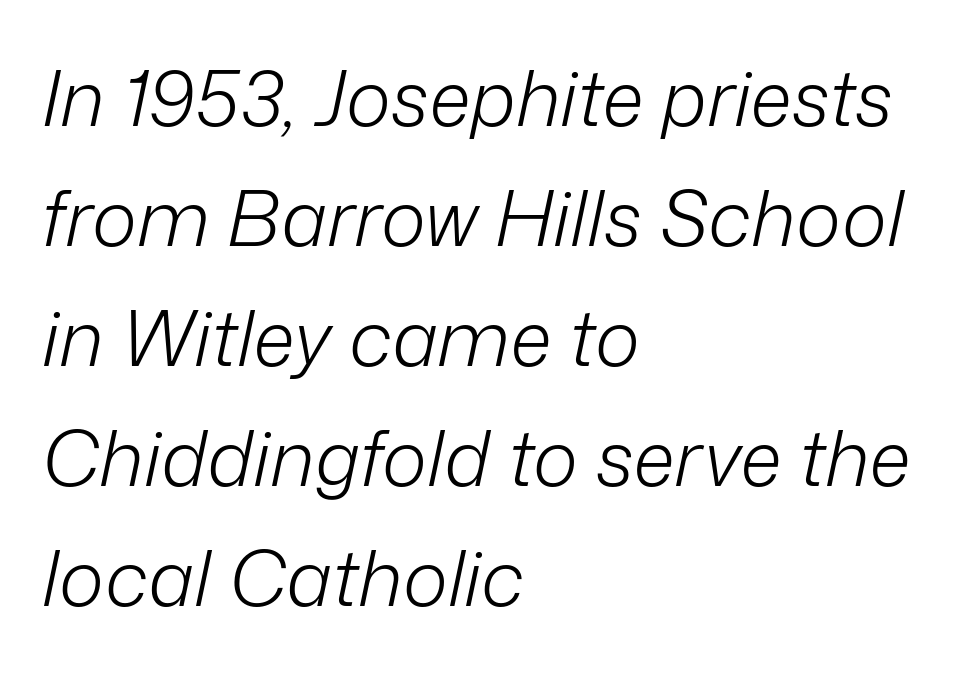
Here the designer chose a conventional face with non-uniform glyph widths. Descender tails drop into unmarked territory. Nobody touched the tracking dial on this one. The font is comparable to plain body text, perhaps lighter. There's an unmistakable incline to the writing here. The rag falls on the right side of this text block.
